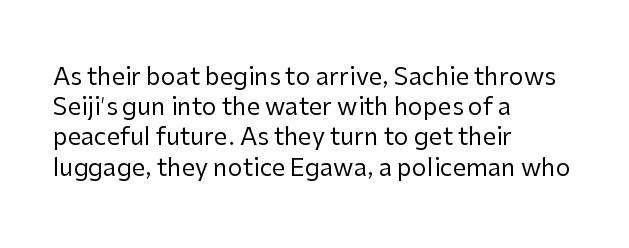
Q: Is the text bold? A: No.
Q: Is the text italic (slanted)? A: No, it is upright.
Q: Is the text underlined? A: No.
Q: How is the paragraph aligned? A: Left-aligned.
Q: Is the spacing between letters normal or unusually wide? A: Normal.
Q: Is the spacing between lines tight, normal or loose? A: Normal.
